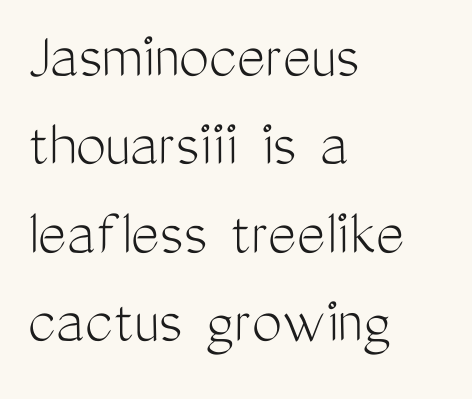
The horizontal fit of the characters is conventional and even. A typesetter would call this proportional, since set widths differ per character. This sample is left-justified, so line endings fall wherever the words run out. Rows of type keep a routine distance in the vertical direction.
